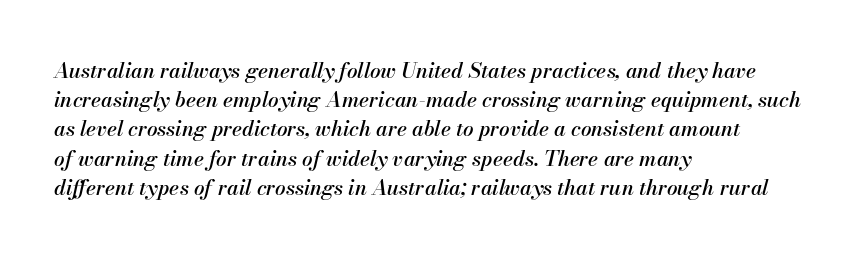
Rule under the text: the space is simply empty. Tall strokes in this sample are angled rather than plumb. What stands out about the letter spacing? Nothing — it is the standard amount. A normal amount of white space separates one row of letters from the next.
